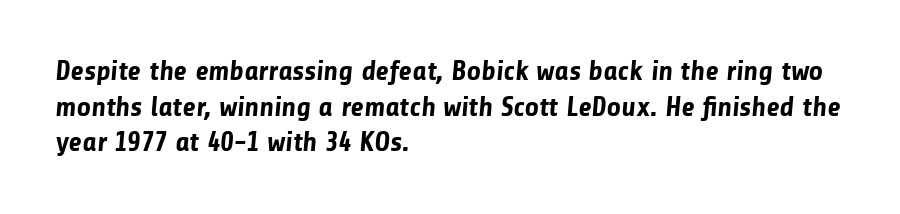
{"serif": "no", "bold": "yes", "weight": "bold", "width": "normal", "stroke_contrast": "low", "x_height": "medium", "monospaced": "no", "underline": "no", "align": "left", "line_spacing": "normal", "line_spacing_ratio": 1.27, "letter_spacing": "normal", "letter_spacing_em": 0.0, "glyph_px": 28}
